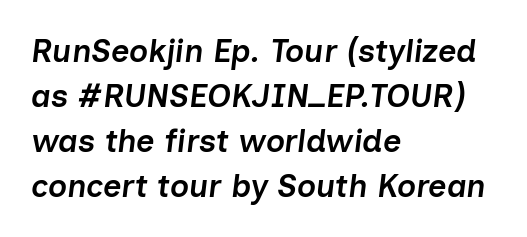
Q: Is the text bold? A: Semi-bold.
Q: Is the text italic (slanted)? A: Yes, it leans right by about 7 degrees.
Q: Is the text underlined? A: No.
Q: How is the paragraph aligned? A: Left-aligned.
Q: Is the spacing between letters normal or unusually wide? A: Normal.
Q: Is the spacing between lines tight, normal or loose? A: Normal.
Q: Width (condensed, normal, or wide)? A: Normal.
Q: Stroke contrast? A: Low.
Q: x-height? A: Medium.
Q: Monospaced? A: No.
